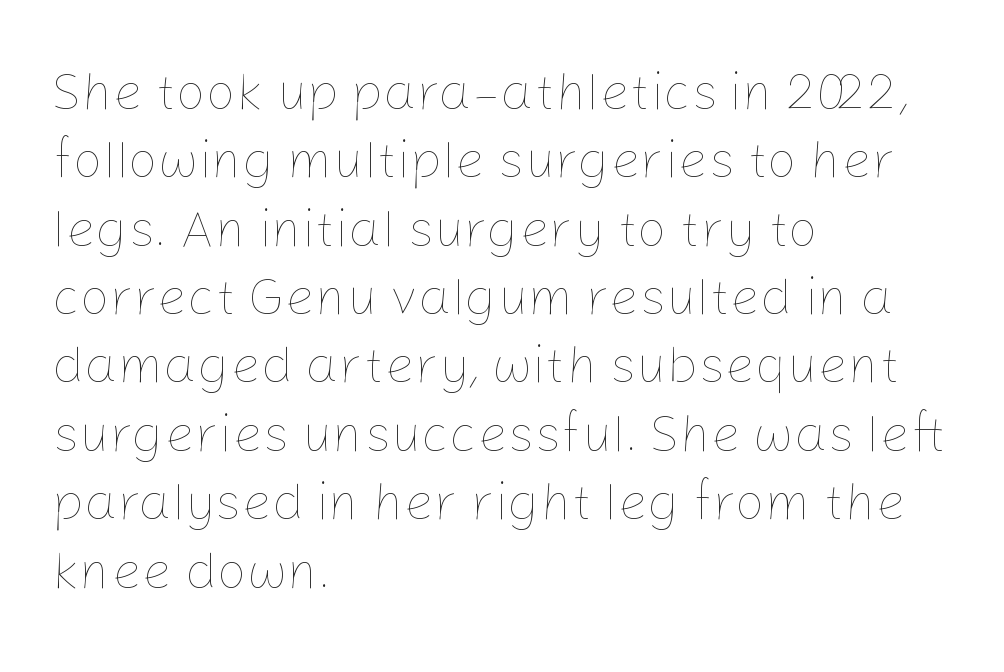
Q: Is the text bold? A: No.
Q: Is the text italic (slanted)? A: No, it is upright.
Q: Is the text underlined? A: No.
Q: How is the paragraph aligned? A: Left-aligned.
Q: Is the spacing between letters normal or unusually wide? A: Normal.
Q: Is the spacing between lines tight, normal or loose? A: Normal.
Q: Width (condensed, normal, or wide)? A: Normal.
Q: Stroke contrast? A: Low.
Q: x-height? A: Medium.
Q: Monospaced? A: No.
